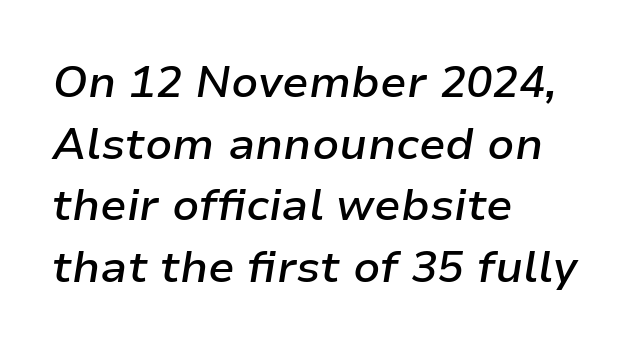
The image shows 44 px semibold type, italic (leaning right); set left-aligned, normal line spacing (1.4x), normal letter spacing, not underlined; low stroke contrast and a medium x-height.
